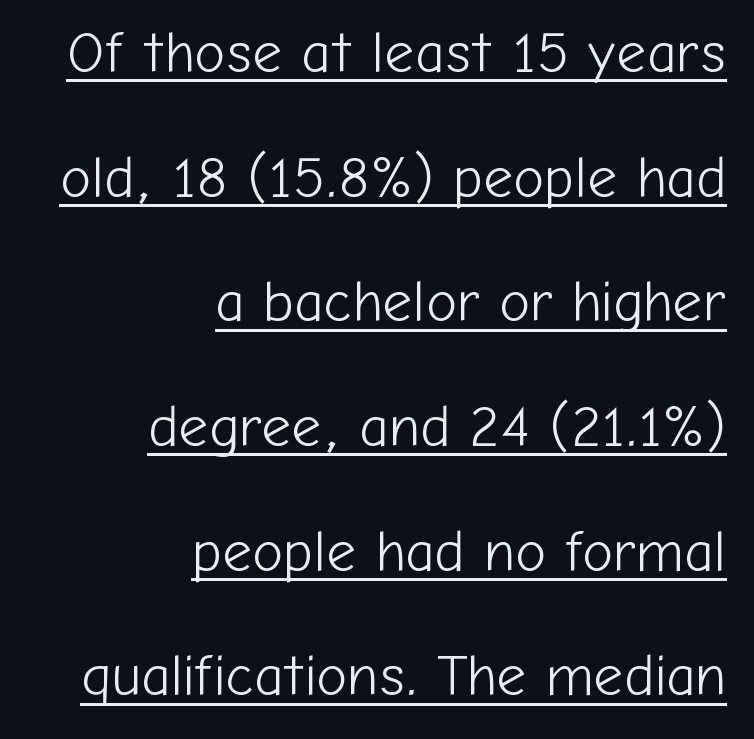
Q: Is the text bold? A: No.
Q: Is the text italic (slanted)? A: No, it is upright.
Q: Is the typeface a serif or a sans-serif typeface? A: Sans-serif.
Q: Is the text underlined? A: Yes.
Q: How is the paragraph aligned? A: Right-aligned.
Q: Is the spacing between letters normal or unusually wide? A: Normal.
Q: Is the spacing between lines tight, normal or loose? A: Loose.
Q: Width (condensed, normal, or wide)? A: Normal.
Q: Stroke contrast? A: Low.
Q: x-height? A: Medium.
Q: Monospaced? A: No.
